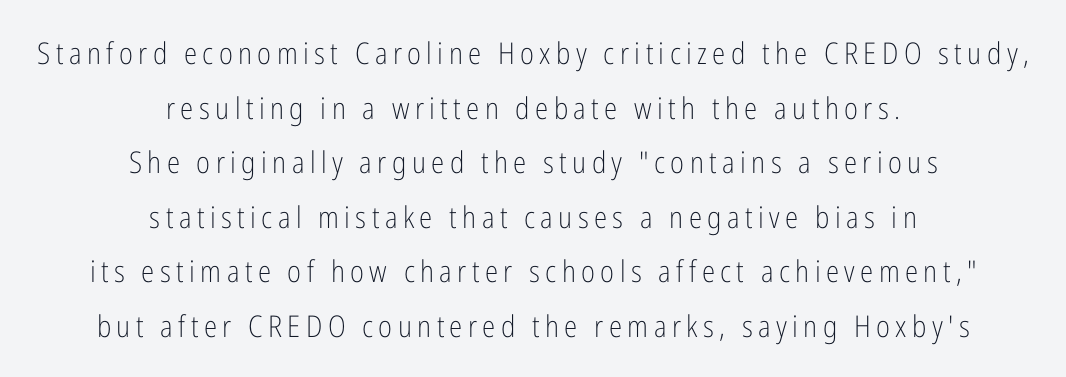
The image shows 30 px light, condensed sans-serif type, upright; set centered, line spacing 1.82x, not underlined; low stroke contrast and a medium x-height.
